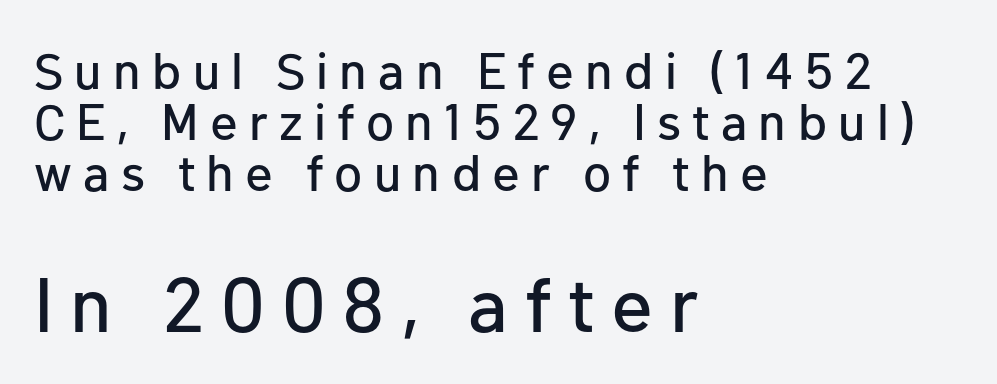
{"serif": "no", "italic": "no", "width": "normal", "stroke_contrast": "low", "x_height": "medium", "monospaced": "no", "underline": "no", "align": "left", "line_spacing": "tight", "line_spacing_ratio": 1.0, "letter_spacing": "wide", "letter_spacing_em": 0.22, "larger_block": "second", "size_ratio": 1.51, "glyph_px": 77}
